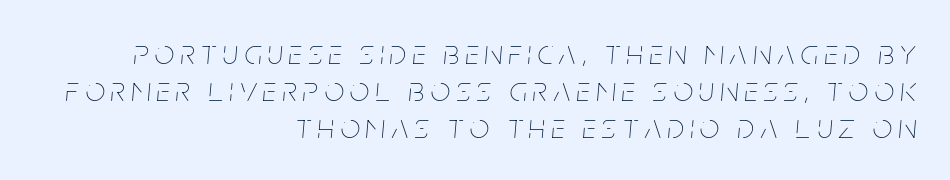
The image shows 34 px thin, condensed type, italic (leaning right); set right-aligned, tight line spacing (1.09x), not underlined; low stroke contrast and a large x-height.
